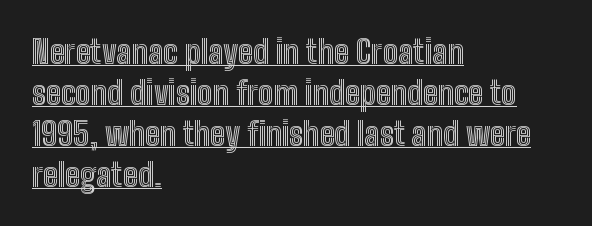
{"italic": "no", "width": "condensed", "x_height": "medium", "monospaced": "no", "underline": "yes", "align": "left", "line_spacing": "normal", "line_spacing_ratio": 1.28, "letter_spacing": "normal", "letter_spacing_em": 0.0, "glyph_px": 32}
